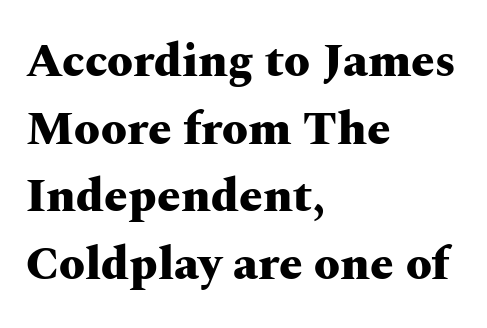
The glyphs are unaccompanied by any horizontal stroke below them. Horizontally, the lines are justified to the leading edge only. Each new line begins a customary step beneath the previous one. There is no visible air inserted between adjacent glyphs.
